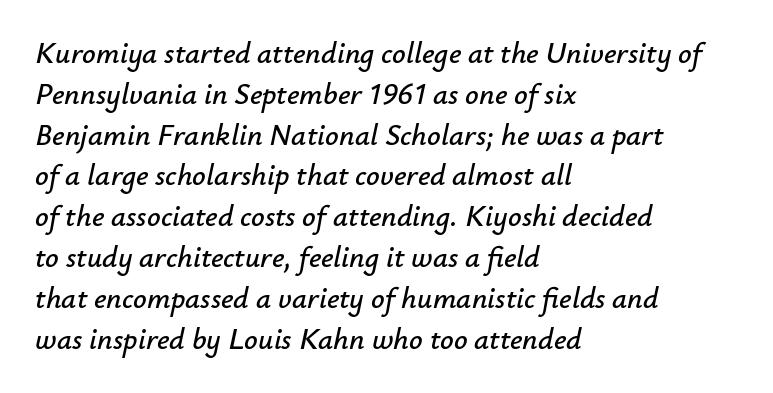
The image shows 30 px text type, italic (leaning right); set left-aligned, normal line spacing (1.36x), normal letter spacing, not underlined; low stroke contrast and a small x-height.
